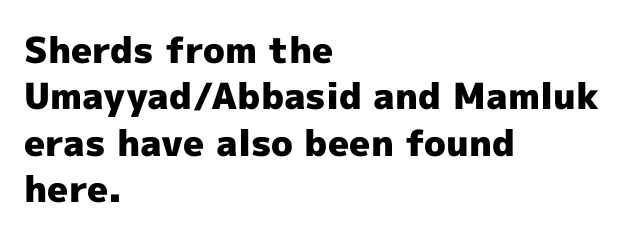
{"serif": "no", "italic": "no", "bold": "yes", "weight": "heavy", "width": "normal", "x_height": "medium", "monospaced": "no", "underline": "no", "align": "left", "line_spacing": "normal", "line_spacing_ratio": 1.29, "letter_spacing": "normal", "letter_spacing_em": 0.0, "glyph_px": 36}
